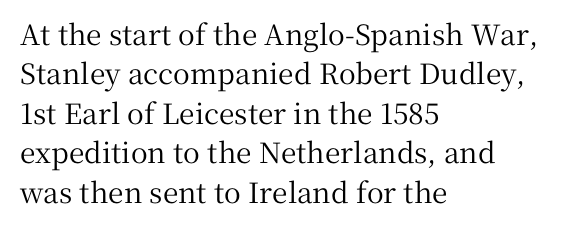
Q: Is the text italic (slanted)? A: No, it is upright.
Q: Is the typeface a serif or a sans-serif typeface? A: Serif.
Q: Is the text underlined? A: No.
Q: How is the paragraph aligned? A: Left-aligned.
Q: Is the spacing between letters normal or unusually wide? A: Normal.
Q: Is the spacing between lines tight, normal or loose? A: Normal.
Q: Width (condensed, normal, or wide)? A: Normal.
Q: Stroke contrast? A: Medium.
Q: x-height? A: Medium.
Q: Monospaced? A: No.
